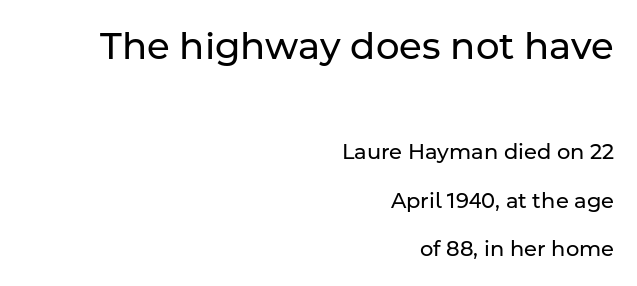
{"serif": "no", "italic": "no", "bold": "no", "weight": "regular", "width": "normal", "stroke_contrast": "low", "x_height": "medium", "monospaced": "no", "underline": "no", "align": "right", "line_spacing": "loose", "line_spacing_ratio": 2.31, "letter_spacing": "normal", "letter_spacing_em": 0.0, "larger_block": "first", "size_ratio": 1.76, "glyph_px": 37}
